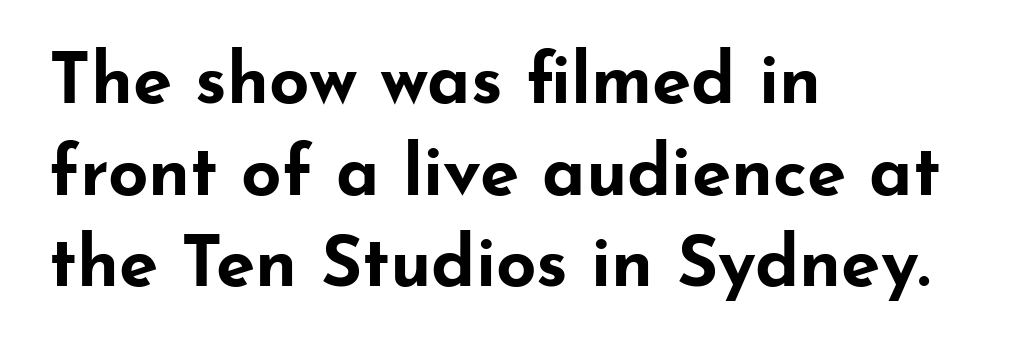
{"serif": "no", "italic": "no", "bold": "yes", "weight": "bold", "width": "wide", "stroke_contrast": "low", "x_height": "small", "monospaced": "no", "underline": "no", "align": "left", "line_spacing": "normal", "line_spacing_ratio": 1.29, "letter_spacing": "normal", "letter_spacing_em": 0.0, "glyph_px": 71}
